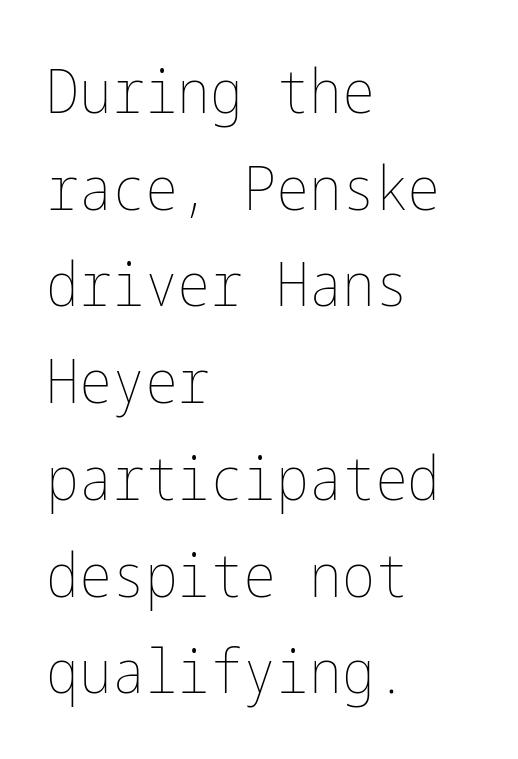
Q: Is the text bold? A: No.
Q: Is the text italic (slanted)? A: No, it is upright.
Q: Is the text underlined? A: No.
Q: How is the paragraph aligned? A: Left-aligned.
Q: Is the spacing between letters normal or unusually wide? A: Normal.
Q: Is the spacing between lines tight, normal or loose? A: Normal.
Q: Width (condensed, normal, or wide)? A: Condensed.
Q: Stroke contrast? A: Low.
Q: x-height? A: Medium.
